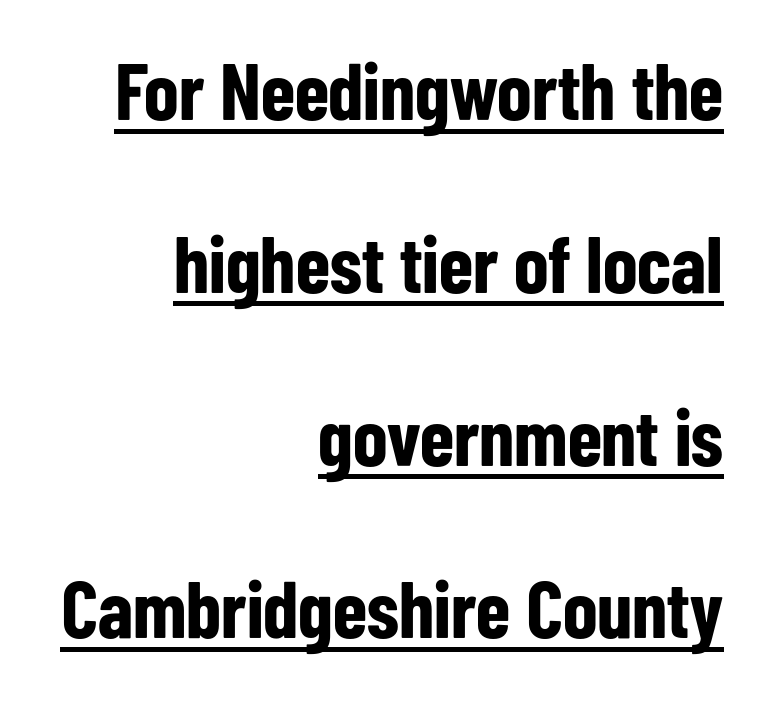
Q: Is the text bold? A: Yes.
Q: Is the text italic (slanted)? A: No, it is upright.
Q: Is the typeface a serif or a sans-serif typeface? A: Sans-serif.
Q: Is the text underlined? A: Yes.
Q: How is the paragraph aligned? A: Right-aligned.
Q: Is the spacing between letters normal or unusually wide? A: Normal.
Q: Is the spacing between lines tight, normal or loose? A: Loose.
Q: Width (condensed, normal, or wide)? A: Condensed.
Q: Stroke contrast? A: Low.
Q: x-height? A: Medium.
Q: Monospaced? A: No.
